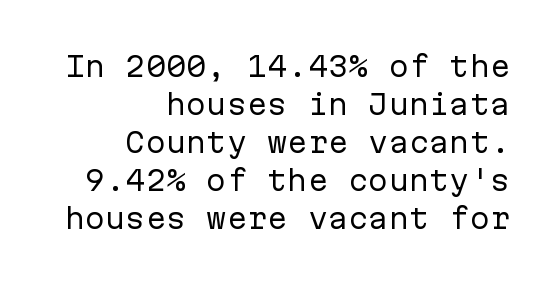
Q: Is the text bold? A: No.
Q: Is the text italic (slanted)? A: No, it is upright.
Q: Is the text underlined? A: No.
Q: How is the paragraph aligned? A: Right-aligned.
Q: Is the spacing between letters normal or unusually wide? A: Normal.
Q: Is the spacing between lines tight, normal or loose? A: Normal.
